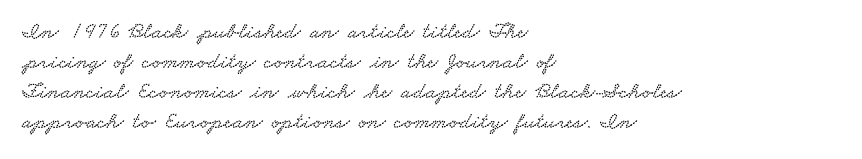
Q: Is the text underlined? A: No.
Q: How is the paragraph aligned? A: Left-aligned.
Q: Is the spacing between letters normal or unusually wide? A: Normal.
Q: Is the spacing between lines tight, normal or loose? A: Normal.
